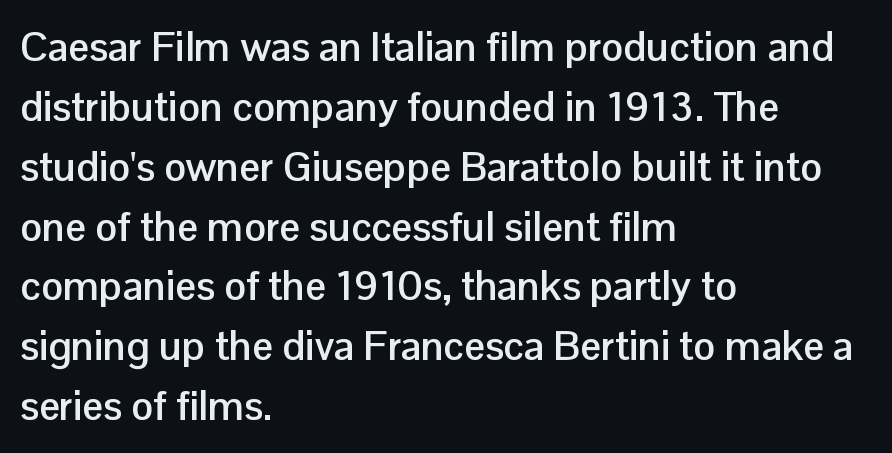
Glyph-to-glyph distance matches everyday printed text. This sample keeps an unexceptional amount of space between lines. The letters stand upright; this is a roman face. Caption: bold face, heavy strokes.
